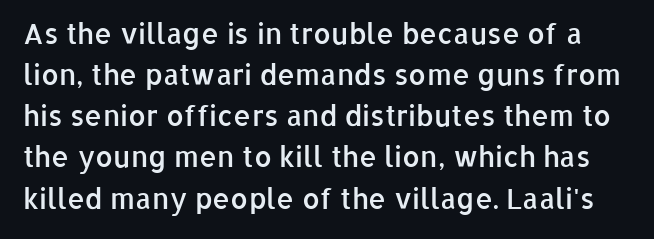
The strokes are fattened partway — semibold, not bold. Unmarked baselines from the first word to the last. In terms of posture, this sample is upright. Here the designer chose a conventional face with non-uniform glyph widths. The text was rendered using a sans face with plain stroke endings. The tracking reads as untouched default to a designer's eye.
